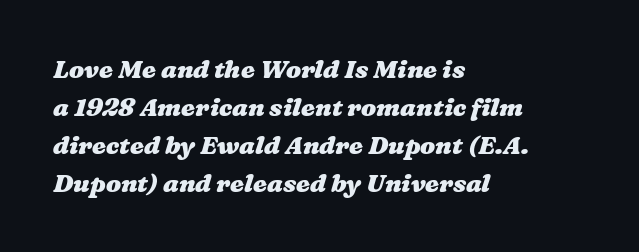
{"bold": "yes", "underline": "no", "align": "left", "line_spacing": "normal", "line_spacing_ratio": 1.52, "letter_spacing": "normal", "letter_spacing_em": 0.0, "glyph_px": 25}
